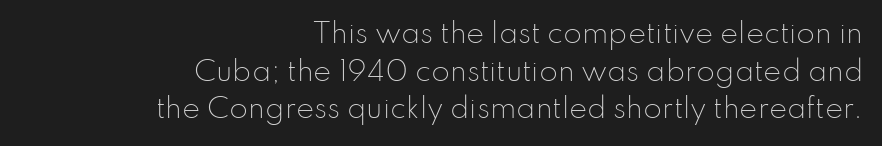
Q: Is the text bold? A: No.
Q: Is the text italic (slanted)? A: No, it is upright.
Q: Is the text underlined? A: No.
Q: How is the paragraph aligned? A: Right-aligned.
Q: Is the spacing between letters normal or unusually wide? A: Normal.
Q: Is the spacing between lines tight, normal or loose? A: Normal.
